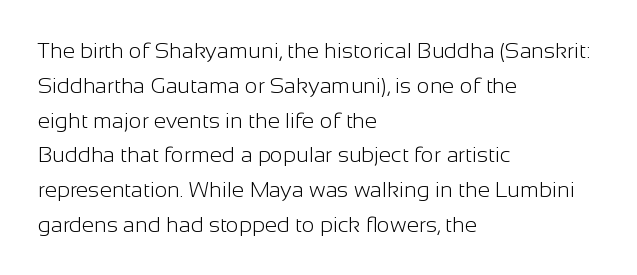
The image shows 22 px text type, upright; set left-aligned, normal line spacing (1.58x), normal letter spacing, not underlined.
